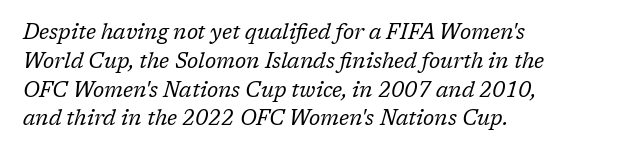
The image shows 21 px text type, italic (leaning right); set left-aligned, normal line spacing (1.37x), normal letter spacing, not underlined.
